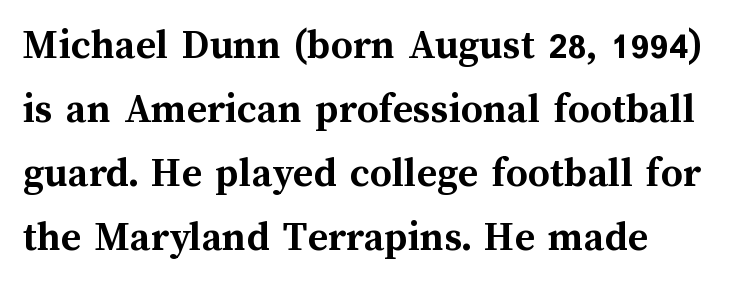
The image shows 43 px semibold type, upright; set normal line spacing (1.49x), normal letter spacing, not underlined; medium stroke contrast and a medium x-height.
